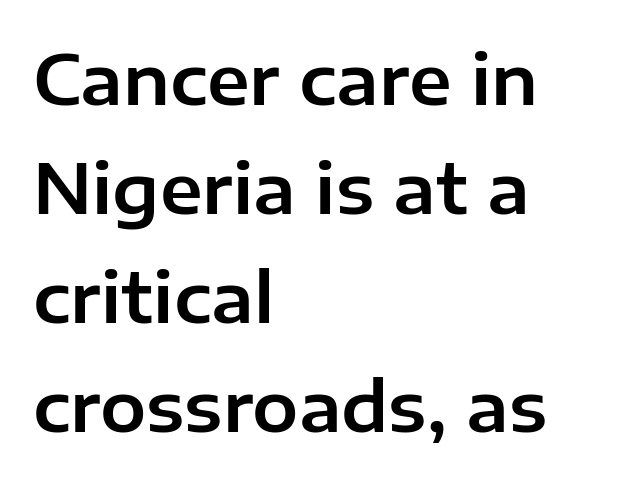
{"serif": "no", "italic": "no", "width": "normal", "stroke_contrast": "low", "x_height": "medium", "monospaced": "no", "underline": "no", "align": "left", "line_spacing": "normal", "line_spacing_ratio": 1.58, "letter_spacing": "normal", "letter_spacing_em": 0.0, "glyph_px": 69}
